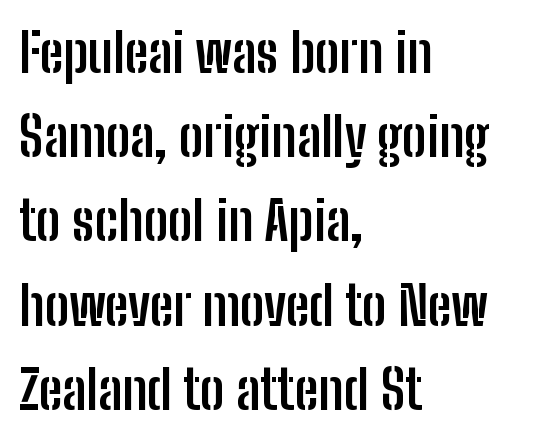
Q: Is the text bold? A: Yes.
Q: Is the text italic (slanted)? A: No, it is upright.
Q: Is the typeface a serif or a sans-serif typeface? A: Sans-serif.
Q: Is the text underlined? A: No.
Q: How is the paragraph aligned? A: Left-aligned.
Q: Is the spacing between letters normal or unusually wide? A: Normal.
Q: Is the spacing between lines tight, normal or loose? A: Normal.
Q: Width (condensed, normal, or wide)? A: Condensed.
Q: Stroke contrast? A: Low.
Q: x-height? A: Medium.
Q: Monospaced? A: No.
